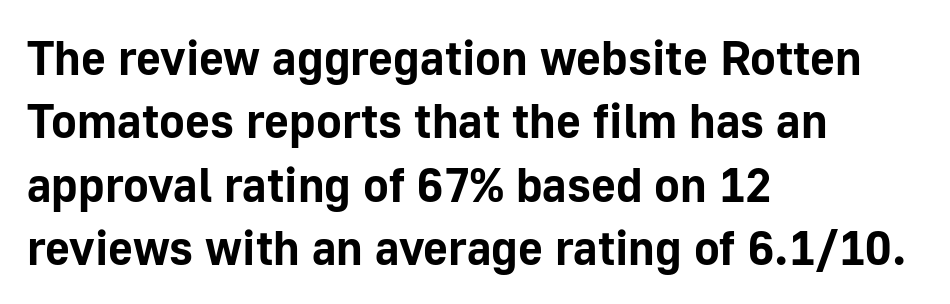
The image shows 48 px bold sans-serif type, upright; set left-aligned, normal line spacing (1.32x), normal letter spacing, not underlined; low stroke contrast and a medium x-height.
